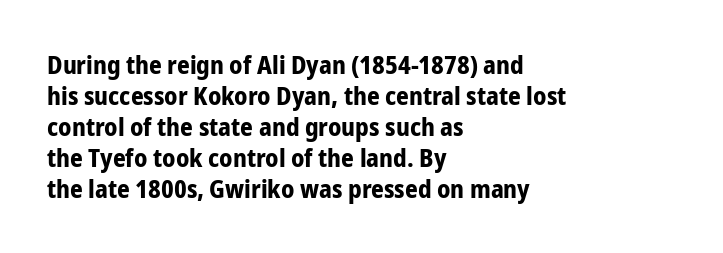
The image shows 25 px bold type, upright; set left-aligned, line spacing 1.24x, normal letter spacing, not underlined.
